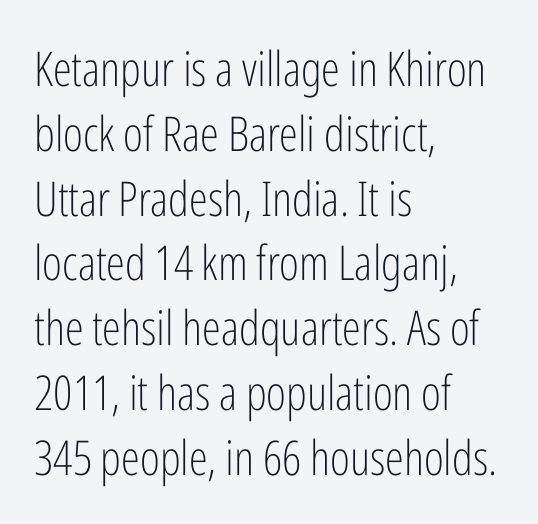
Spacing between characters is what you'd get straight out of the box. No italicization has been applied; the sample stays upright. The face used here is proportionally spaced, like ordinary book or web type. Plain, unruled lines of type. Note: no serifs on the glyphs.
